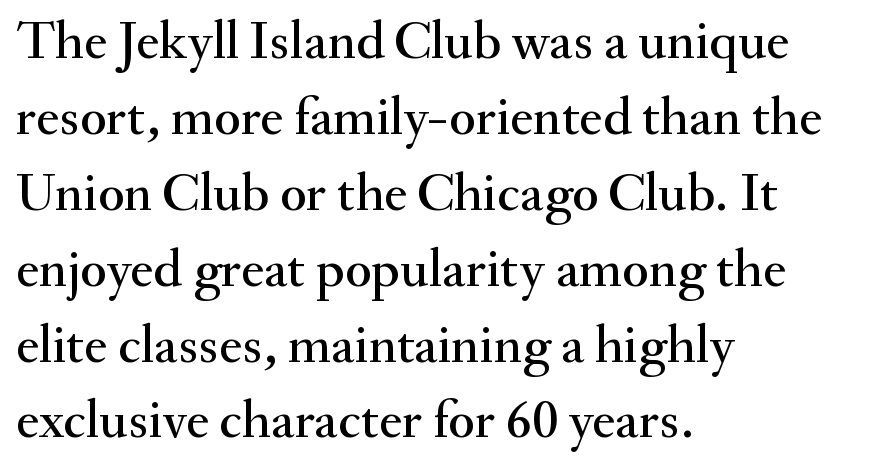
Each row of text sits above clean, open space. Proportional: the letters do not fall into vertical columns. Default kerning and tracking; the words read as compact shapes. This sample is left-justified, so line endings fall wherever the words run out. The lettering holds an erect, upright posture throughout. The rendering shows small feet on the letterforms — a serif design.
